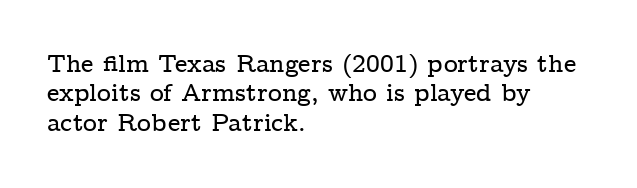
{"italic": "no", "underline": "no", "align": "left", "line_spacing_ratio": 1.22, "letter_spacing": "normal", "letter_spacing_em": 0.0, "glyph_px": 24}
